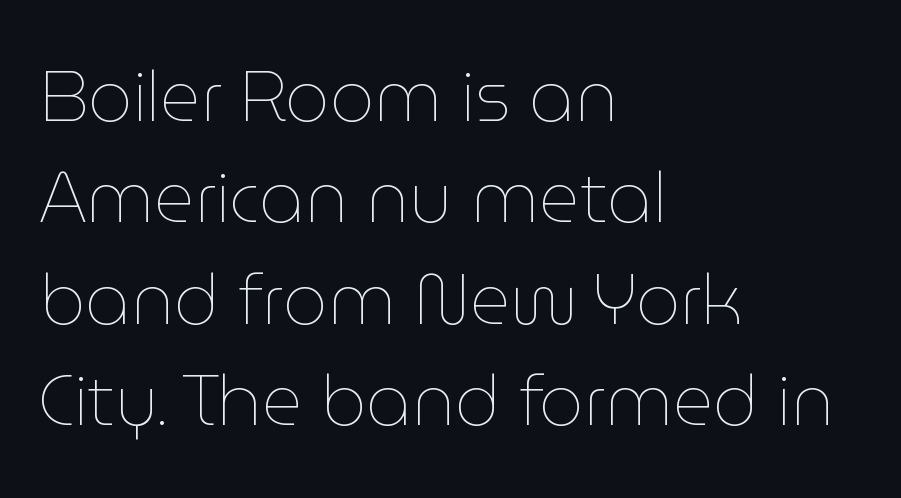
Is this a heavy cut? Hardly; it is regular or lighter. Every row of glyphs begins at an identical x-position on the left. Has an underline been added? It has not. Words appear dense and cohesive because spacing is normal. Each letter keeps its own natural width here, so spacing adapts to shape.
